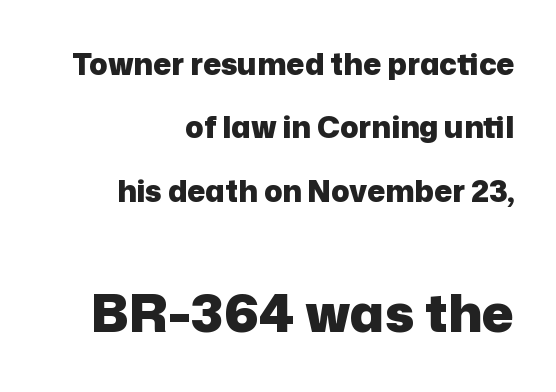
Q: Is the text bold? A: Yes.
Q: Is the text italic (slanted)? A: No, it is upright.
Q: Is the typeface a serif or a sans-serif typeface? A: Sans-serif.
Q: Is the text underlined? A: No.
Q: How is the paragraph aligned? A: Right-aligned.
Q: Is the spacing between letters normal or unusually wide? A: Normal.
Q: Is the spacing between lines tight, normal or loose? A: Loose.
Q: Which block of text is set in a larger size, the first (top) or the second (bottom)? A: The second (bottom) one.
Q: Width (condensed, normal, or wide)? A: Normal.
Q: Stroke contrast? A: Low.
Q: x-height? A: Medium.
Q: Monospaced? A: No.
